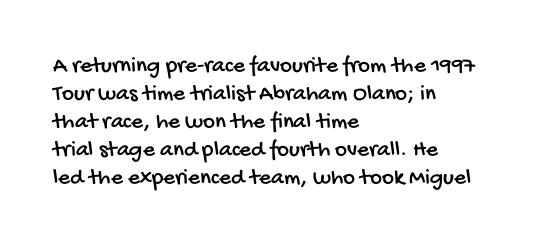
The image shows 23 px text type; set left-aligned, line spacing 1.22x, normal letter spacing, not underlined.
